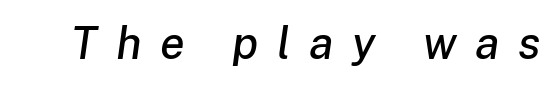
The image shows 45 px text type, italic (leaning right); set unusually wide letter spacing (+0.41 em), not underlined; low stroke contrast and a medium x-height.
